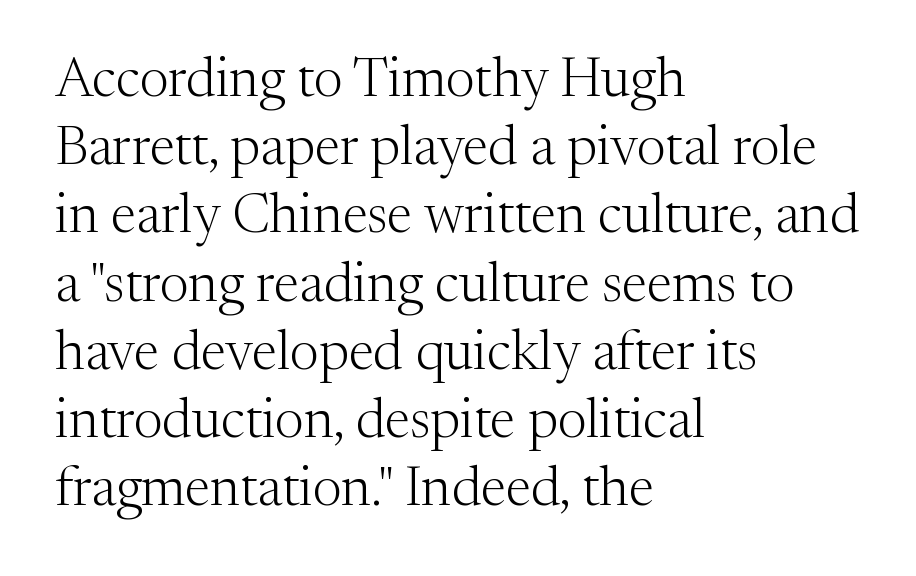
A serif font was chosen for this passage. The specimen reads as upright at a glance. The tracking reads as untouched default to a designer's eye. A bare baseline throughout the passage. The rendering anchors every line to the left-hand side.
